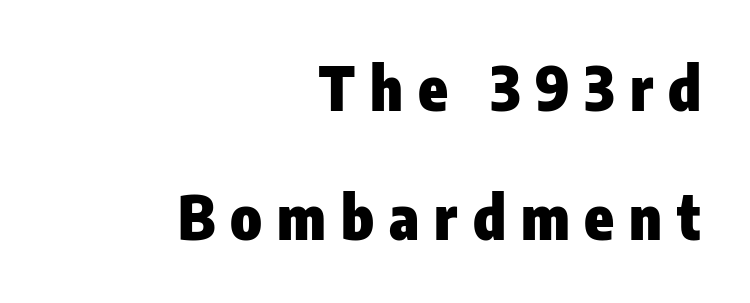
Q: Is the text bold? A: Yes.
Q: Is the text italic (slanted)? A: No, it is upright.
Q: Is the typeface a serif or a sans-serif typeface? A: Sans-serif.
Q: Is the text underlined? A: No.
Q: How is the paragraph aligned? A: Right-aligned.
Q: Is the spacing between letters normal or unusually wide? A: Unusually wide.
Q: Is the spacing between lines tight, normal or loose? A: Loose.
Q: Width (condensed, normal, or wide)? A: Condensed.
Q: Stroke contrast? A: Low.
Q: x-height? A: Medium.
Q: Monospaced? A: No.
